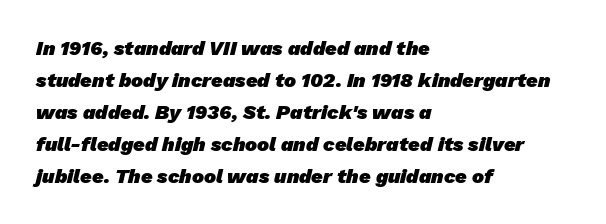
{"bold": "yes", "underline": "no", "align": "left", "line_spacing": "normal", "line_spacing_ratio": 1.6, "letter_spacing": "normal", "letter_spacing_em": 0.0, "glyph_px": 20}
